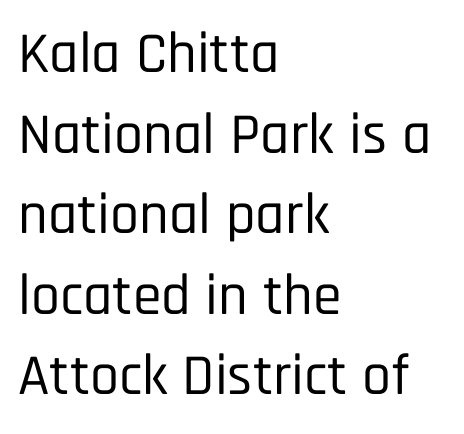
The image shows 58 px condensed sans-serif type, upright; set left-aligned, normal line spacing (1.39x), normal letter spacing, not underlined; low stroke contrast and a large x-height.
